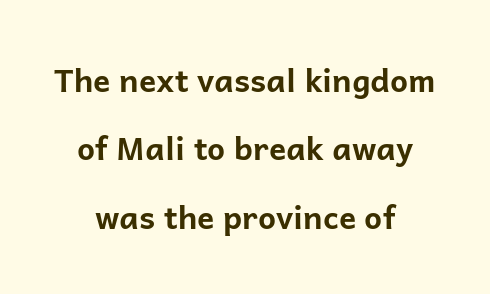
Visually the block forms a symmetrical silhouette, jagged on both flanks. Each word holds together tightly as a unit, with standard inter-letter gaps. Tall strokes in this sample are plumb rather than angled. These lines are rendered in a variable-pitch font. Grotesque or geometric, the face here clearly has no serifs.
